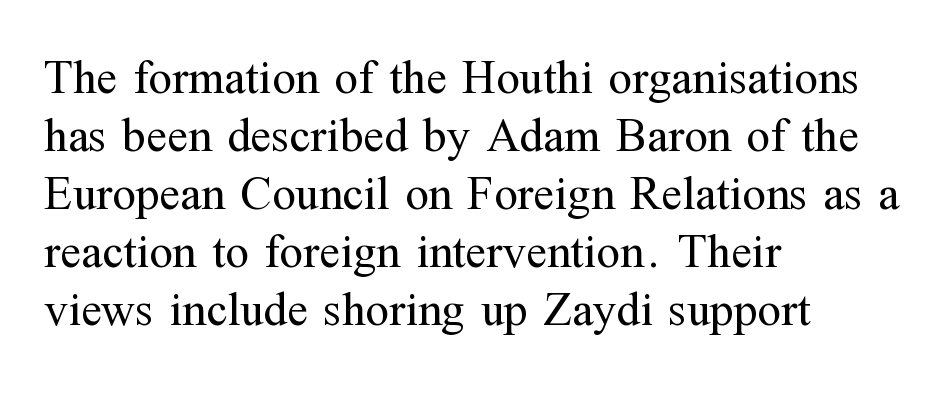
{"serif": "yes", "italic": "no", "bold": "no", "weight": "regular", "width": "normal", "stroke_contrast": "medium", "x_height": "medium", "monospaced": "no", "underline": "no", "align": "left", "line_spacing_ratio": 1.21, "letter_spacing": "normal", "letter_spacing_em": 0.0, "glyph_px": 48}
